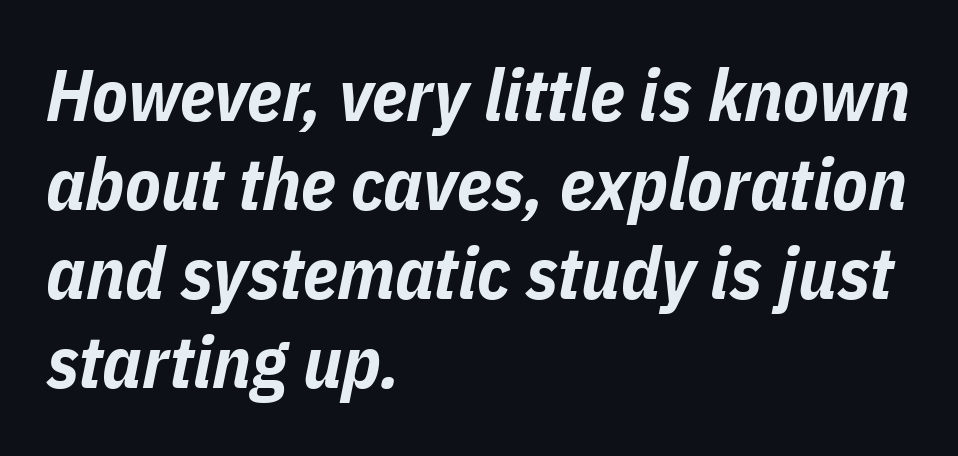
This sample has the flowing, uneven cadence of proportional lettering. Line beginnings align vertically; line endings do not. Nobody drew a line under any word here. These lines keep a tight, regular rhythm from letter to letter. Weight: bold.
